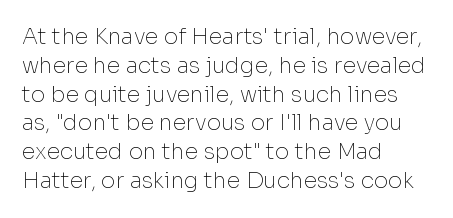
Q: Is the text bold? A: No.
Q: Is the text italic (slanted)? A: No, it is upright.
Q: Is the text underlined? A: No.
Q: How is the paragraph aligned? A: Left-aligned.
Q: Is the spacing between letters normal or unusually wide? A: Normal.
Q: Is the spacing between lines tight, normal or loose? A: Normal.
